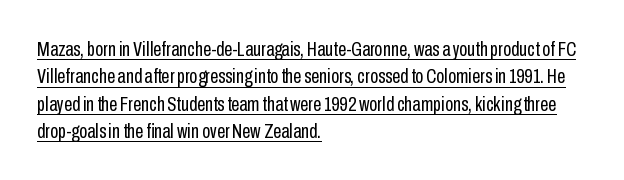
The image shows 21 px text type, upright; set left-aligned, normal line spacing (1.3x), normal letter spacing, underlined.
